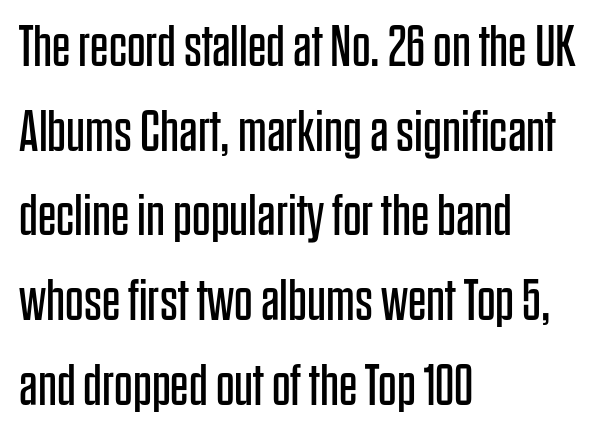
Q: Is the text bold? A: No.
Q: Is the text italic (slanted)? A: No, it is upright.
Q: Is the typeface a serif or a sans-serif typeface? A: Sans-serif.
Q: Is the text underlined? A: No.
Q: How is the paragraph aligned? A: Left-aligned.
Q: Is the spacing between letters normal or unusually wide? A: Normal.
Q: Is the spacing between lines tight, normal or loose? A: Normal.
Q: Width (condensed, normal, or wide)? A: Condensed.
Q: Stroke contrast? A: Low.
Q: x-height? A: Large.
Q: Monospaced? A: No.
